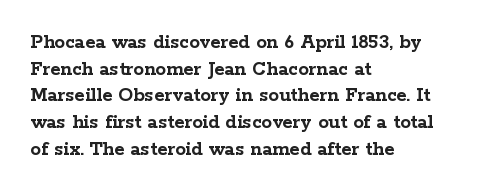
{"italic": "no", "bold": "yes", "underline": "no", "align": "left", "line_spacing": "normal", "line_spacing_ratio": 1.27, "letter_spacing": "normal", "letter_spacing_em": 0.0, "glyph_px": 21}
